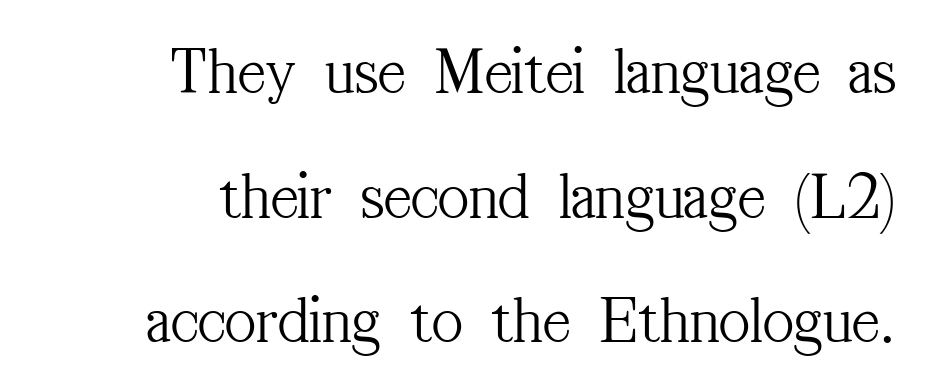
Q: Is the text bold? A: No.
Q: Is the text italic (slanted)? A: No, it is upright.
Q: Is the typeface a serif or a sans-serif typeface? A: Serif.
Q: Is the text underlined? A: No.
Q: How is the paragraph aligned? A: Right-aligned.
Q: Is the spacing between letters normal or unusually wide? A: Normal.
Q: Width (condensed, normal, or wide)? A: Condensed.
Q: Stroke contrast? A: Medium.
Q: x-height? A: Medium.
Q: Monospaced? A: No.
